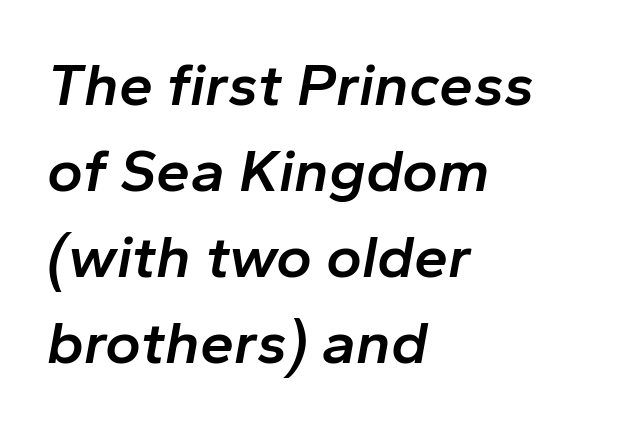
The ragged edge is on the right, which tells us the setting is flush left. The line texture is even and compact thanks to regular tracking. The baseline area is clear. You can tell it's italic because the verticals aren't actually vertical. This block has exactly the height ordinary leading produces.
